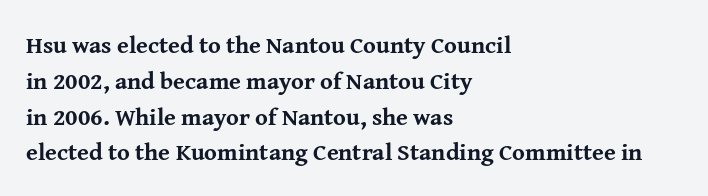
Q: Is the text bold? A: Yes.
Q: Is the text italic (slanted)? A: No, it is upright.
Q: Is the text underlined? A: No.
Q: How is the paragraph aligned? A: Left-aligned.
Q: Is the spacing between letters normal or unusually wide? A: Normal.
Q: Is the spacing between lines tight, normal or loose? A: Normal.
